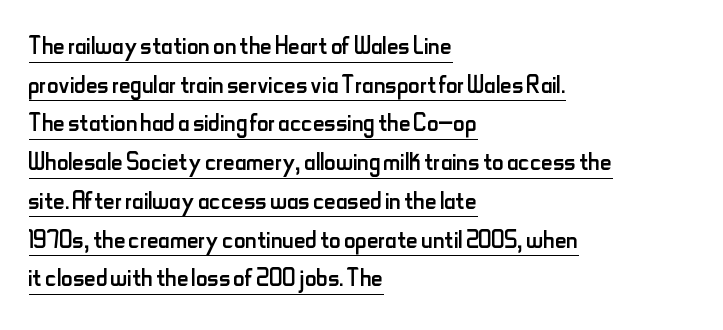
Q: Is the text bold? A: No.
Q: Is the text italic (slanted)? A: No, it is upright.
Q: Is the typeface a serif or a sans-serif typeface? A: Sans-serif.
Q: Is the text underlined? A: Yes.
Q: How is the paragraph aligned? A: Left-aligned.
Q: Is the spacing between letters normal or unusually wide? A: Normal.
Q: Width (condensed, normal, or wide)? A: Condensed.
Q: Stroke contrast? A: Low.
Q: x-height? A: Small.
Q: Monospaced? A: No.
